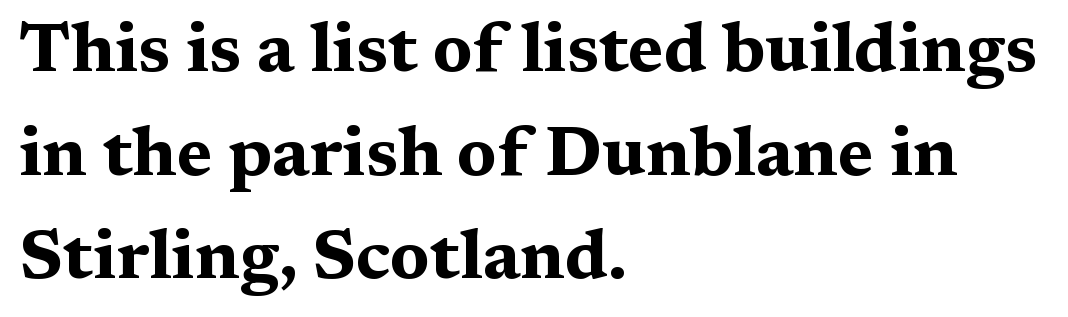
The image shows 70 px bold, wide serif type, upright; set left-aligned, normal line spacing (1.48x), normal letter spacing, not underlined; medium stroke contrast and a medium x-height.
